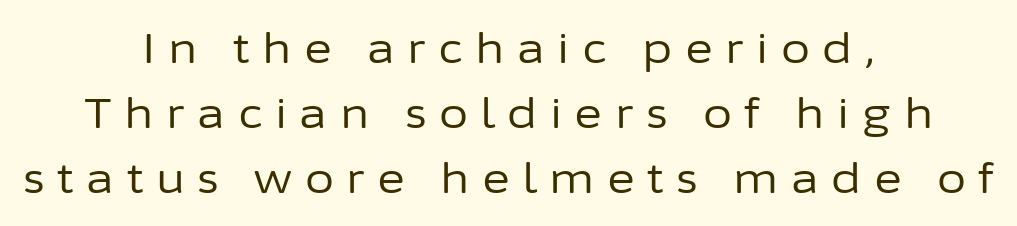
No word sits above an underline. Compared with a flush-left layout, this one balances lines on the center instead. Regular leading. Here the designer chose a conventional face with non-uniform glyph widths. When letters stand straight like this, we call the style roman or upright.
